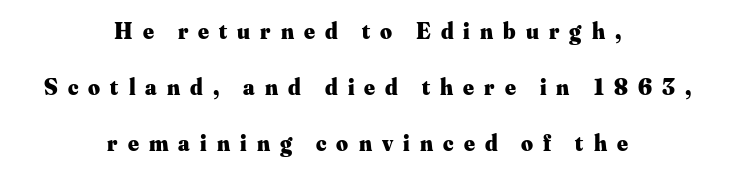
Q: Is the text bold? A: Yes.
Q: Is the text italic (slanted)? A: No, it is upright.
Q: Is the text underlined? A: No.
Q: How is the paragraph aligned? A: Centered.
Q: Is the spacing between letters normal or unusually wide? A: Unusually wide.
Q: Is the spacing between lines tight, normal or loose? A: Loose.
